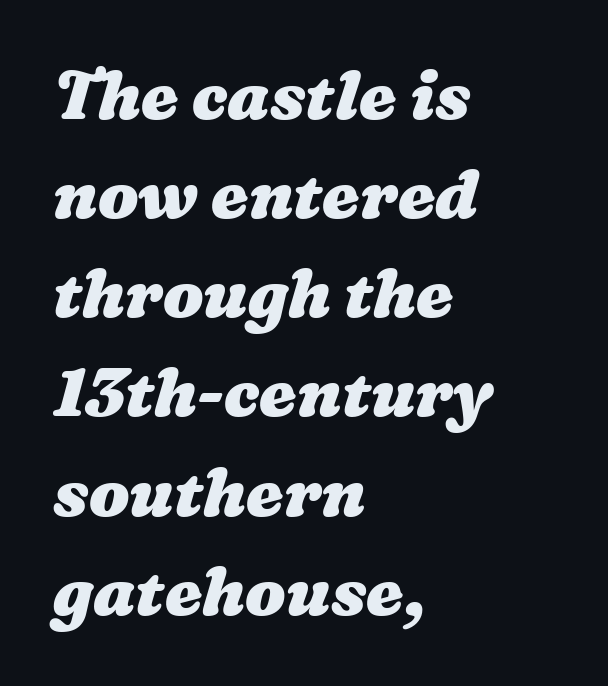
These lines are rendered in a variable-pitch font. Unmarked baselines from the first word to the last. Nobody touched the tracking dial on this one. A typesetter would call this leading conventional body-copy spacing. Summary of weight: heavy, a full bold.
